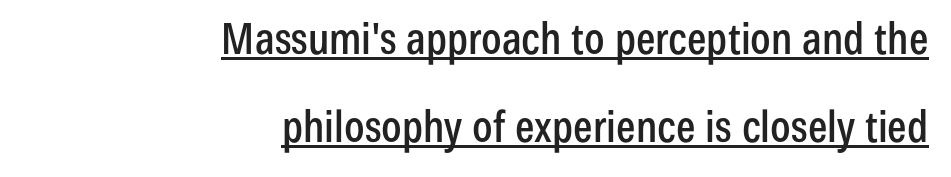
Type style note: lacks serifs. The passage shown is typed in a proportional face where columns would drift. A roman cut, with each character standing at attention. The face used here is rendered with its standard letterfit.
